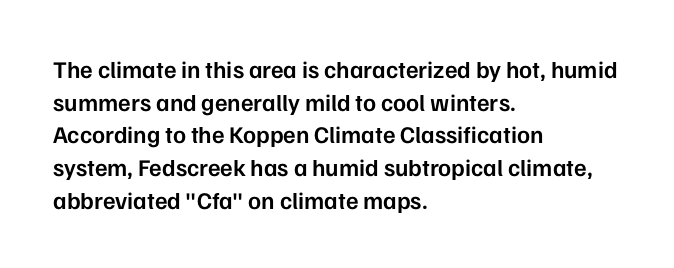
One glance says typical: line gaps are just what's usual. Tracking value appears to be zero — textbook default spacing. Tall strokes in this sample are plumb rather than angled. Firm but not heavy-handed strokes: this text is semibold.
